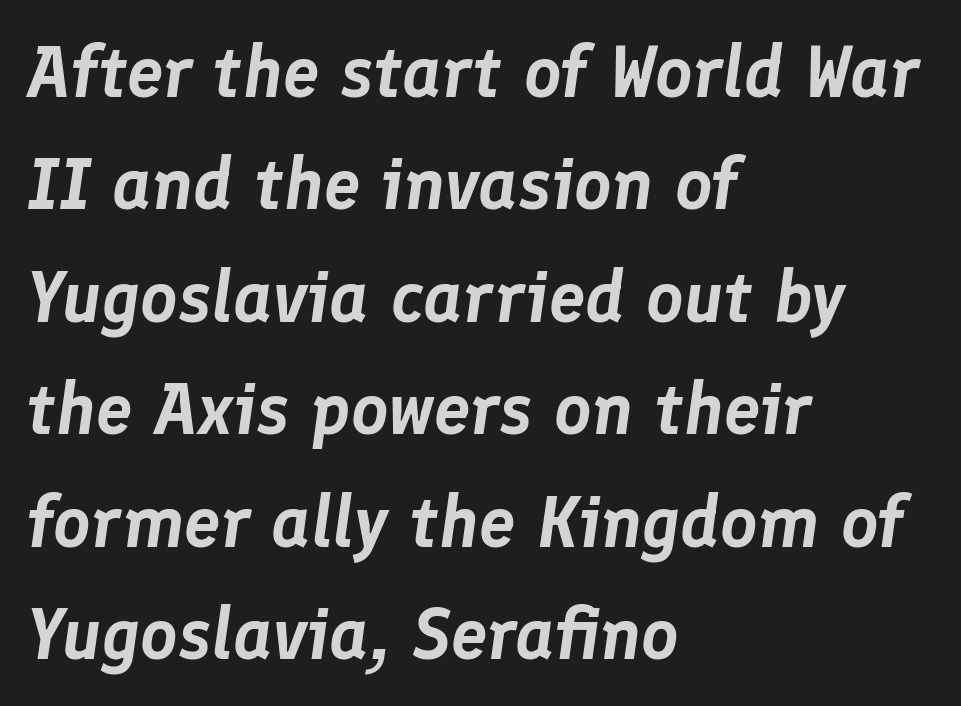
What's the leading like? Ordinary, nothing unusual. Line starts are locked; line ends wander. Each letter keeps its own natural width here, so spacing adapts to shape. Tall strokes in this sample are angled rather than plumb. Anything drawn beneath the words? Only blank space.
